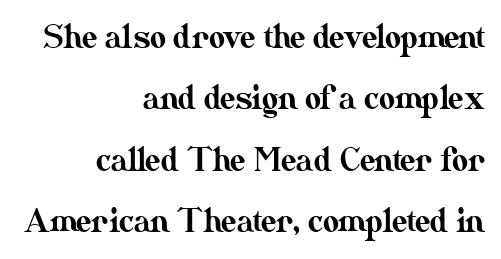
Q: Is the text italic (slanted)? A: No, it is upright.
Q: Is the text underlined? A: No.
Q: How is the paragraph aligned? A: Right-aligned.
Q: Is the spacing between letters normal or unusually wide? A: Normal.
Q: Is the spacing between lines tight, normal or loose? A: Loose.
Q: Width (condensed, normal, or wide)? A: Normal.
Q: Stroke contrast? A: Medium.
Q: x-height? A: Small.
Q: Monospaced? A: No.
